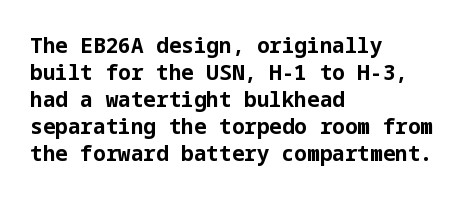
The image shows 21 px bold type, upright; set left-aligned, normal line spacing (1.28x), normal letter spacing, not underlined.
